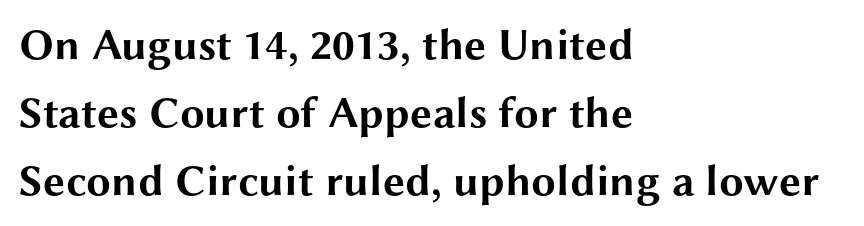
Line beginnings align vertically; line endings do not. Underlining? Definitely not there. Honestly, the letter spacing is just normal — you wouldn't notice it. Look at the stroke-to-counter ratio: heavy, a bold. Varying glyph widths throughout — classic text-font behaviour.
